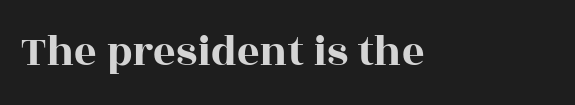
The image shows 44 px wide serif type, upright; set normal letter spacing, not underlined; a large x-height.
